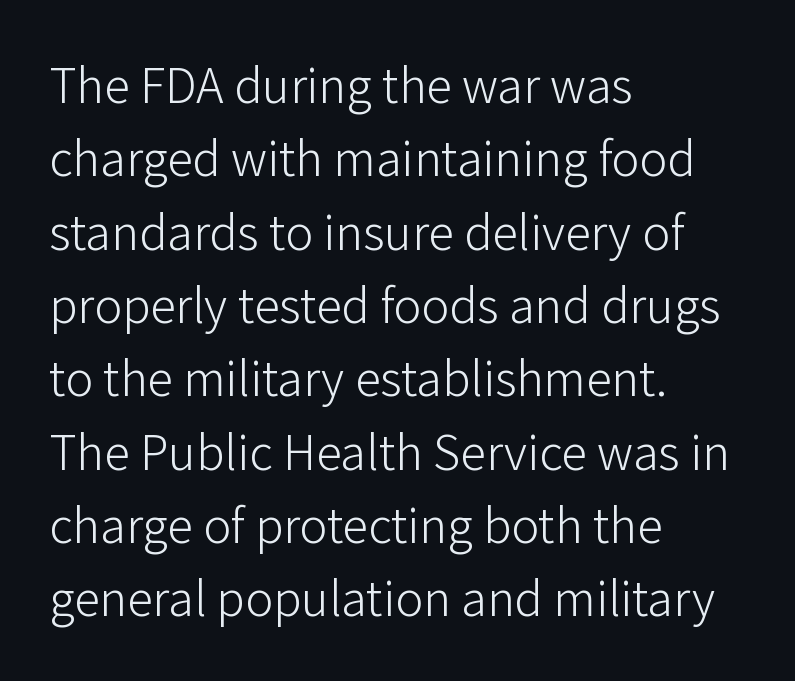
The font sits on the lighter half of the weight spectrum, regular included. Quick note: not italic, upright. Regarding serifs, this sample does without them. Each word holds together tightly as a unit, with standard inter-letter gaps. The foot of each line stays bare and open. The text block is weighted toward the left margin, trailing off unevenly rightward.
